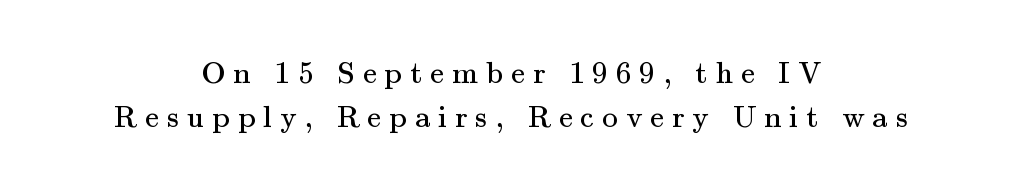
Serif or sans? Serif — the stroke terminals have little feet. Does the copy run flush right? No — it is centered line by line. This sample uses expanded letter spacing, leaving extra air between glyphs. Compared with typical paragraphs, the rows here are spaced about the same. A typesetter would call this proportional, since set widths differ per character.
